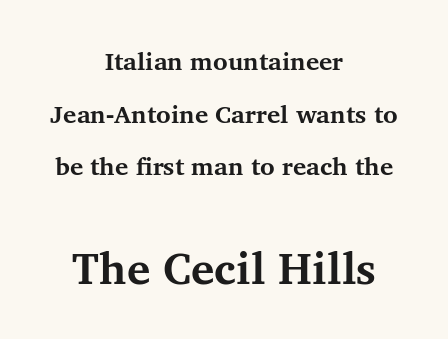
{"serif": "yes", "italic": "no", "bold": "yes", "weight": "bold", "width": "normal", "stroke_contrast": "medium", "x_height": "medium", "monospaced": "no", "underline": "no", "align": "center", "line_spacing": "loose", "line_spacing_ratio": 2.11, "letter_spacing": "normal", "letter_spacing_em": 0.0, "larger_block": "second", "size_ratio": 1.76, "glyph_px": 44}
